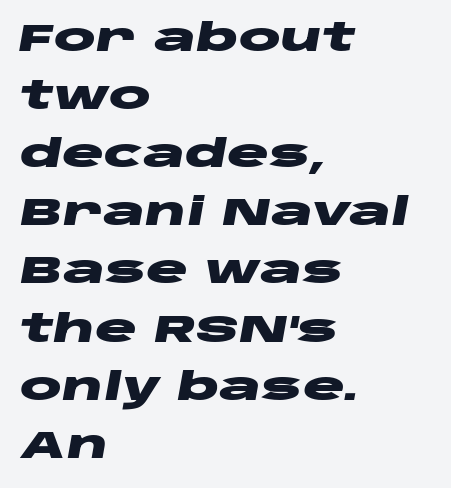
Spacing between characters is what you'd get straight out of the box. Short and long lines alike share a common starting point at left. Leading matches the norm, producing a regular column. The area under the type is left untouched. The sample has been set heavy, in full bold. Think of a printed novel: that variable character pitch is what you see here.
